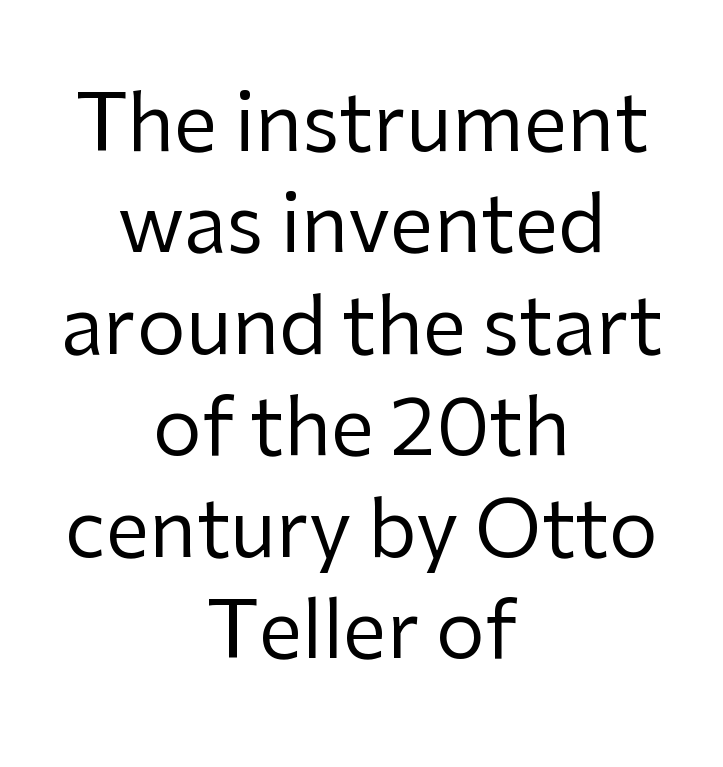
The image shows 78 px regular-weight sans-serif type, upright; set centered, normal line spacing (1.3x), normal letter spacing, not underlined; low stroke contrast and a medium x-height.
